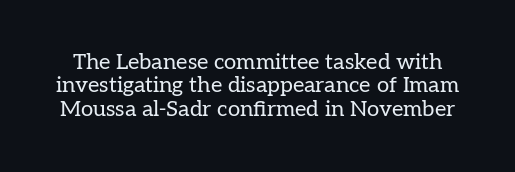
Q: Is the text bold? A: No.
Q: Is the text italic (slanted)? A: No, it is upright.
Q: Is the text underlined? A: No.
Q: Is the spacing between letters normal or unusually wide? A: Normal.
Q: Is the spacing between lines tight, normal or loose? A: Tight.
